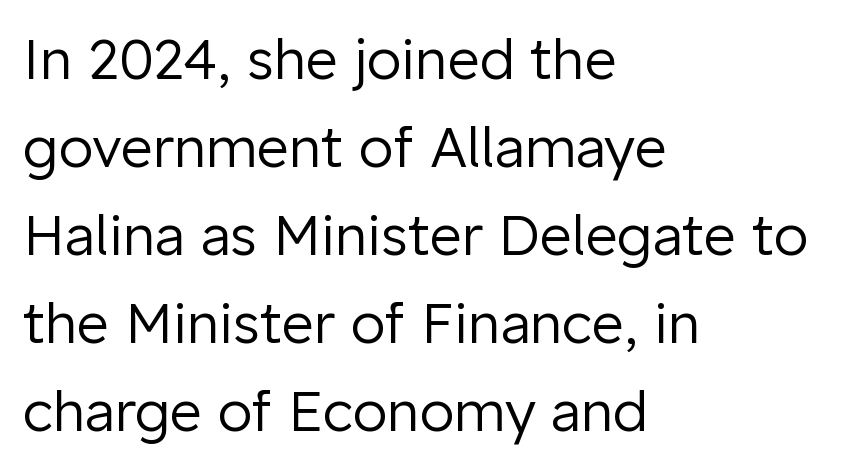
The letters advance in unequal steps, a hallmark of proportional type. The compositor pushed each line to the left boundary. The type is set solid horizontally, with unmodified tracking. The space beneath each line is pristine and unruled. You can tell from the bare stems that sans-serif type was used. The passage shown stacks its lines at a standard gap.
